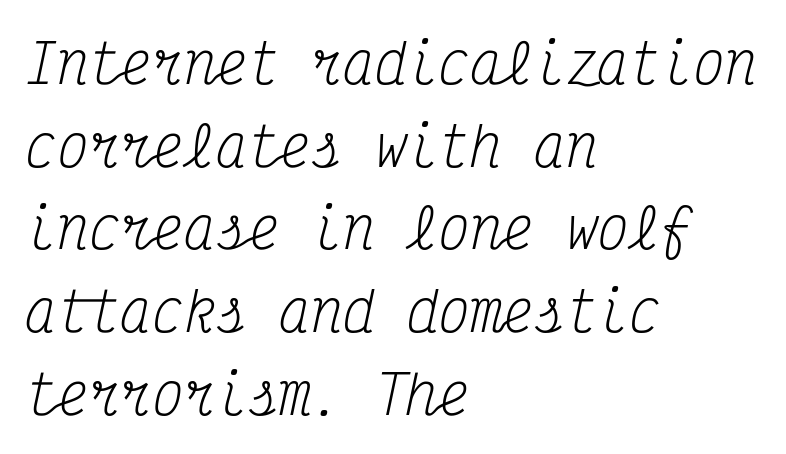
Compared with typical paragraphs, the rows here are spaced about the same. The face looks like a standard text weight, possibly lighter. Stroke terminals: seriffed. Clear beneath every line of the passage. Spacing verdict: monospaced, one width for all characters. The typesetter chose a ragged-right arrangement here.
